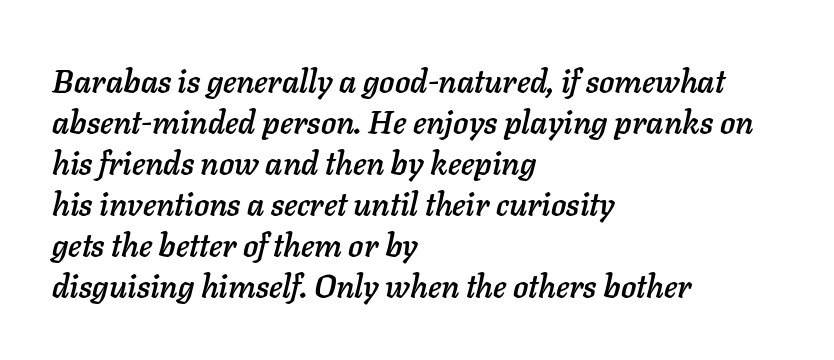
The image shows 32 px text type, italic (leaning right); set left-aligned, normal line spacing (1.28x), normal letter spacing, not underlined; low stroke contrast and a medium x-height.
